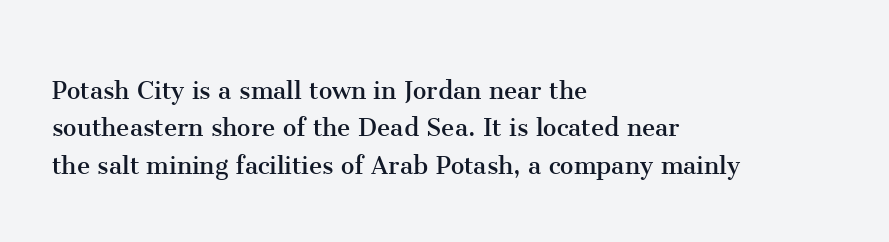
{"serif": "yes", "italic": "no", "bold": "no", "weight": "regular", "width": "normal", "stroke_contrast": "medium", "x_height": "medium", "monospaced": "no", "underline": "no", "align": "left", "line_spacing": "normal", "line_spacing_ratio": 1.25, "letter_spacing": "normal", "letter_spacing_em": 0.0, "glyph_px": 30}
